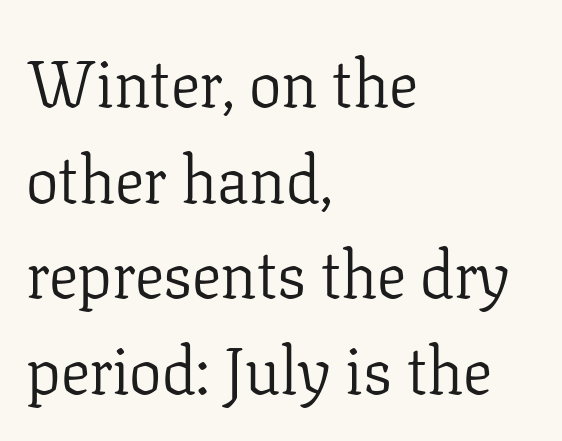
Q: Is the text bold? A: No.
Q: Is the text italic (slanted)? A: No, it is upright.
Q: Is the typeface a serif or a sans-serif typeface? A: Serif.
Q: Is the text underlined? A: No.
Q: How is the paragraph aligned? A: Left-aligned.
Q: Is the spacing between letters normal or unusually wide? A: Normal.
Q: Is the spacing between lines tight, normal or loose? A: Normal.
Q: Width (condensed, normal, or wide)? A: Normal.
Q: Stroke contrast? A: Low.
Q: x-height? A: Medium.
Q: Monospaced? A: No.
